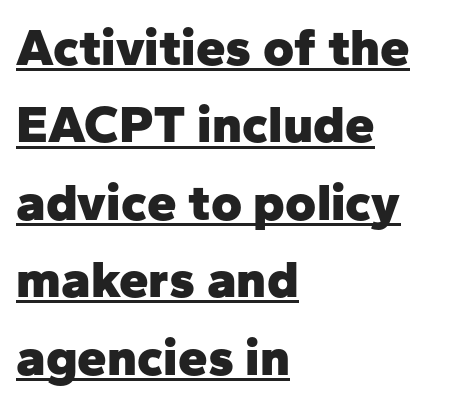
{"serif": "no", "italic": "no", "bold": "yes", "weight": "heavy", "width": "normal", "stroke_contrast": "low", "x_height": "medium", "monospaced": "no", "underline": "yes", "align": "left", "line_spacing": "normal", "line_spacing_ratio": 1.46, "letter_spacing": "normal", "letter_spacing_em": 0.0, "glyph_px": 53}
